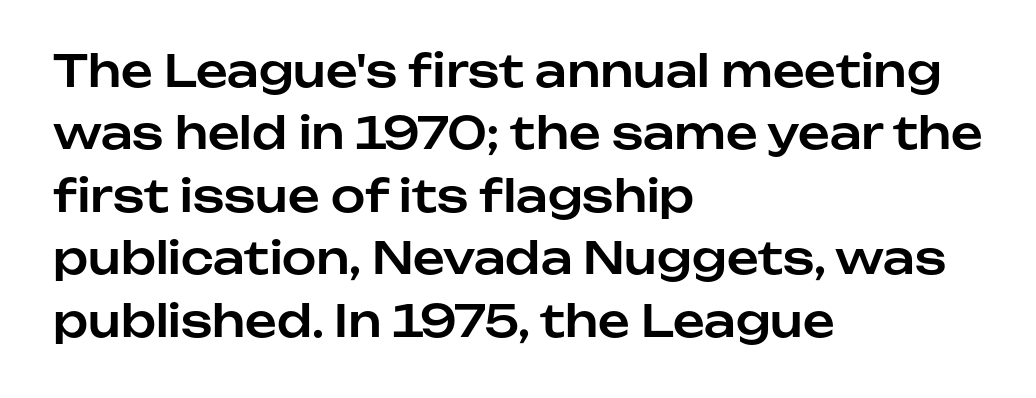
Q: Is the text italic (slanted)? A: No, it is upright.
Q: Is the typeface a serif or a sans-serif typeface? A: Sans-serif.
Q: Is the text underlined? A: No.
Q: How is the paragraph aligned? A: Left-aligned.
Q: Is the spacing between letters normal or unusually wide? A: Normal.
Q: Is the spacing between lines tight, normal or loose? A: Normal.
Q: Width (condensed, normal, or wide)? A: Normal.
Q: Stroke contrast? A: Low.
Q: x-height? A: Medium.
Q: Monospaced? A: No.
